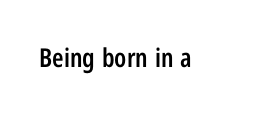
Ascenders rise straight up at ninety degrees. The typesetting leans somewhat heavy: a semibold. Observe the ordinary spacing: letters are neighbours, not strangers. Only glyphs here, with clear space below each row.
